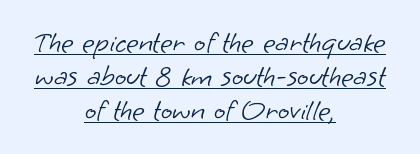
The horizontal fit of the characters is conventional and even. The face used here is a sans, in the tradition of grotesques and geometrics. If you folded the block vertically in half, each line would mirror itself in length. The sample's only ornament is a line tracing under the words.
